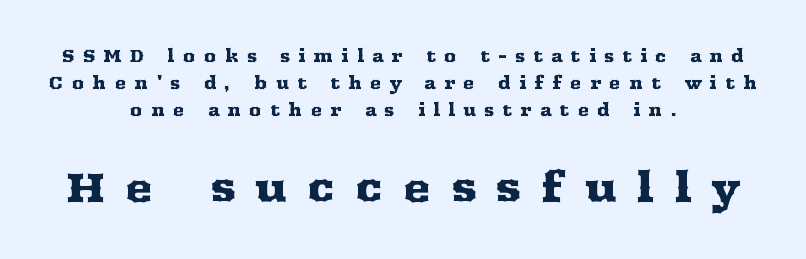
The typography opts for an upright posture over an oblique one. Line spacing here is normal. The second block has been scaled up relative to the first. A typesetter would call this proportional, since set widths differ per character. The glyphs in this specimen are seriffed.
